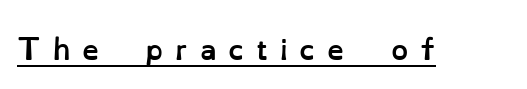
{"italic": "no", "bold": "yes", "underline": "yes", "letter_spacing": "wide", "letter_spacing_em": 0.44, "glyph_px": 27}
